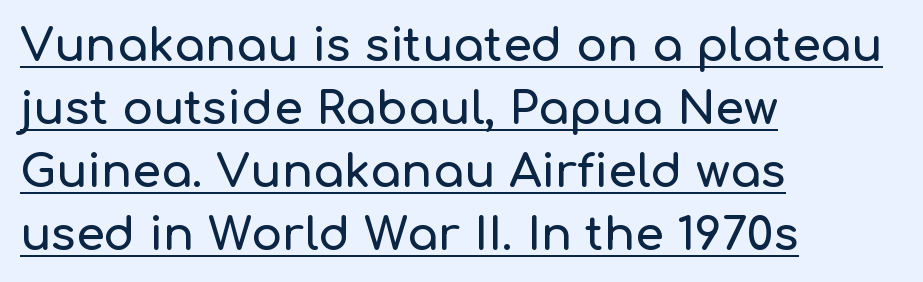
The image shows 46 px sans-serif type, upright; set left-aligned, normal line spacing (1.37x), normal letter spacing, underlined; low stroke contrast and a medium x-height.
